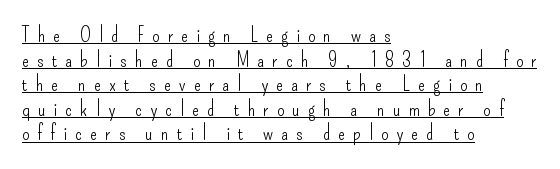
{"italic": "no", "bold": "no", "underline": "yes", "align": "left", "line_spacing_ratio": 1.17, "letter_spacing": "wide", "letter_spacing_em": 0.38, "glyph_px": 21}
